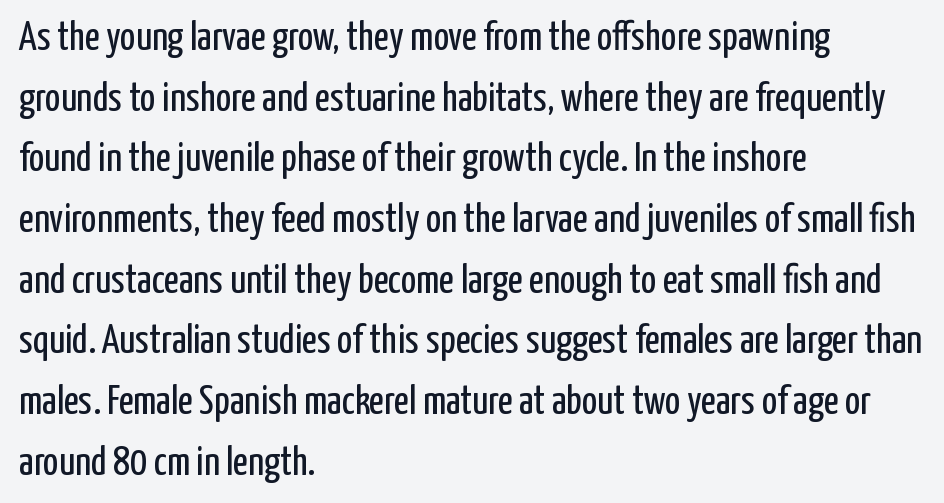
{"serif": "no", "italic": "no", "bold": "no", "weight": "regular", "width": "condensed", "stroke_contrast": "low", "x_height": "medium", "monospaced": "no", "underline": "no", "align": "left", "line_spacing": "normal", "line_spacing_ratio": 1.48, "letter_spacing": "normal", "letter_spacing_em": 0.0, "glyph_px": 41}
